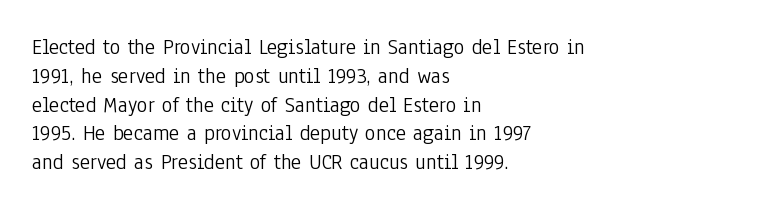
{"italic": "no", "bold": "no", "underline": "no", "align": "left", "line_spacing": "normal", "line_spacing_ratio": 1.31, "letter_spacing": "normal", "letter_spacing_em": 0.0, "glyph_px": 22}
